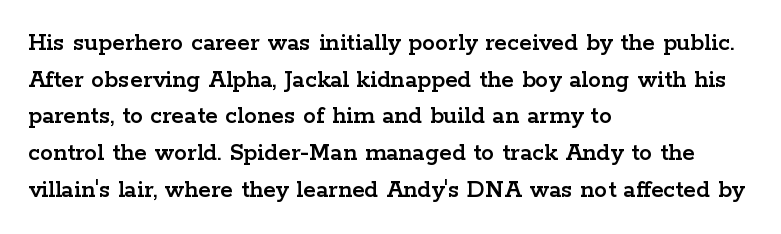
Here the glyphs are tracked normally, forming tight word shapes. Upright lettering throughout. Underline: absent. The lines are quadded left.
